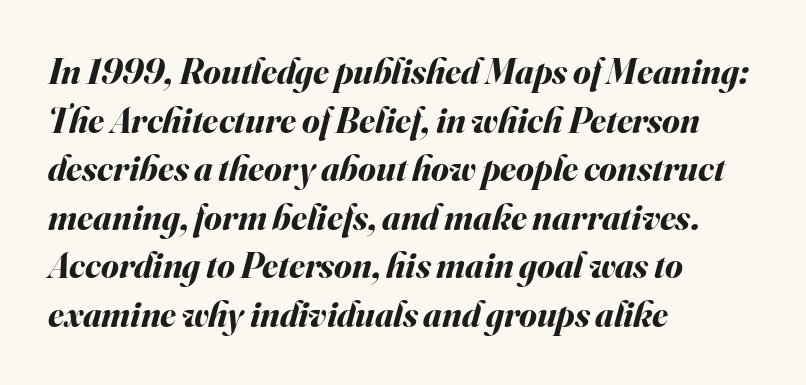
{"italic": "yes", "lean": "right", "slant_degrees": 16, "bold": "yes", "weight": "bold", "width": "normal", "stroke_contrast": "medium", "x_height": "small", "monospaced": "no", "underline": "no", "align": "left", "line_spacing": "normal", "line_spacing_ratio": 1.35, "letter_spacing": "normal", "letter_spacing_em": 0.0, "glyph_px": 36}
